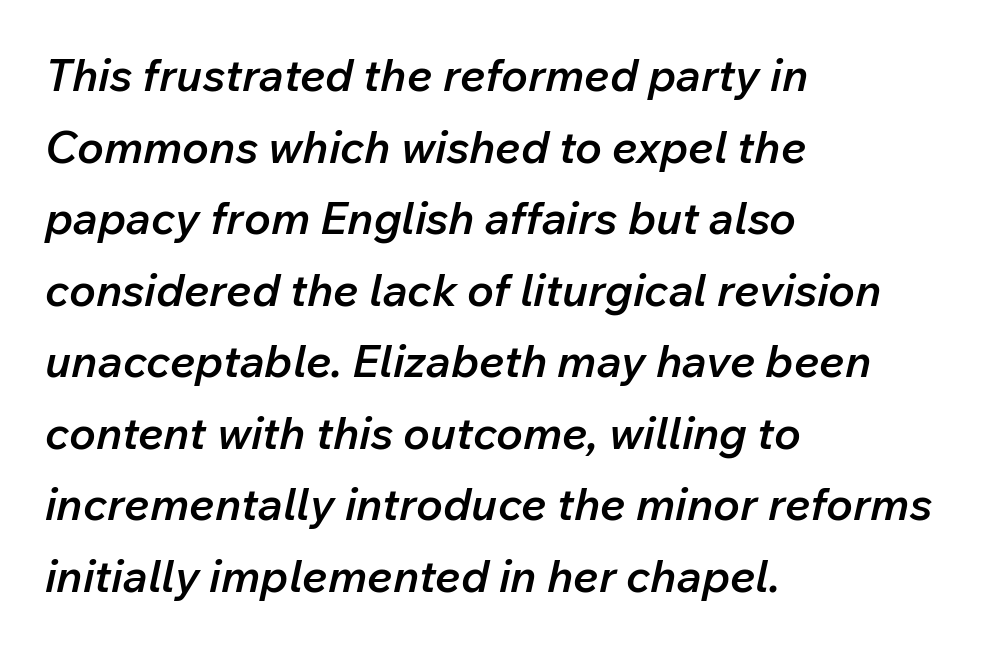
The image shows 45 px semibold type, italic (leaning right); set left-aligned, normal line spacing (1.59x), normal letter spacing, not underlined; low stroke contrast and a medium x-height.
